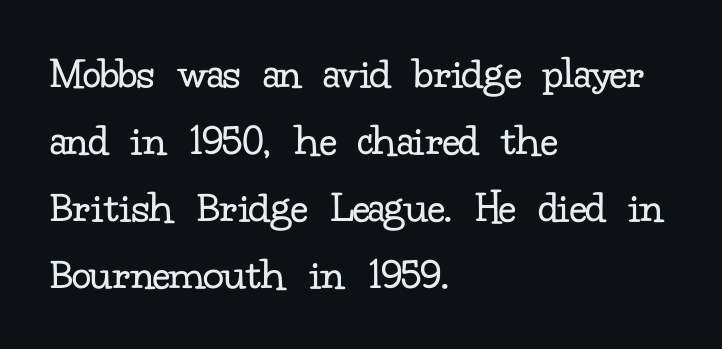
{"serif": "yes", "italic": "no", "bold": "no", "weight": "regular", "width": "normal", "stroke_contrast": "low", "x_height": "small", "monospaced": "no", "underline": "no", "align": "left", "line_spacing": "normal", "line_spacing_ratio": 1.46, "letter_spacing": "normal", "letter_spacing_em": 0.0, "glyph_px": 46}
